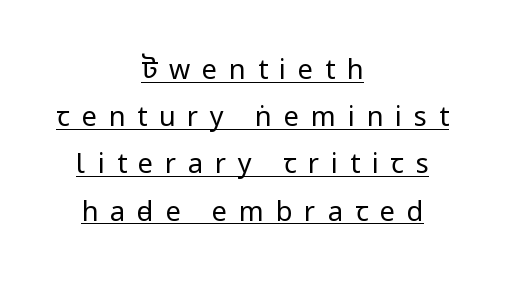
The image shows 27 px text type, upright; set centered, line spacing 1.75x, unusually wide letter spacing (+0.44 em), underlined.
